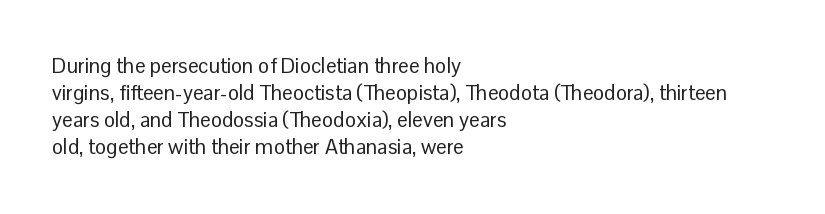
Q: Is the text bold? A: No.
Q: Is the text italic (slanted)? A: No, it is upright.
Q: Is the text underlined? A: No.
Q: How is the paragraph aligned? A: Left-aligned.
Q: Is the spacing between letters normal or unusually wide? A: Normal.
Q: Is the spacing between lines tight, normal or loose? A: Normal.
